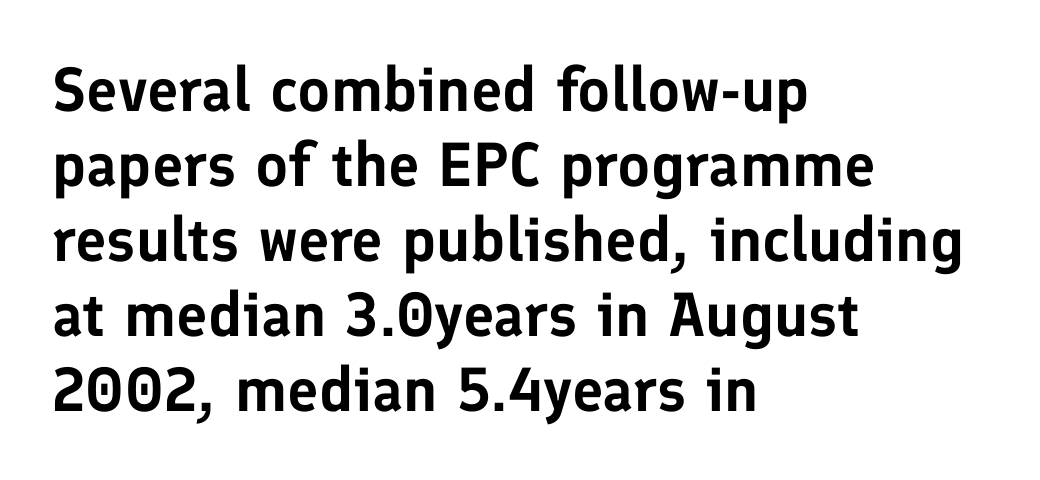
{"serif": "no", "italic": "no", "width": "normal", "stroke_contrast": "low", "x_height": "medium", "monospaced": "no", "underline": "no", "align": "left", "line_spacing_ratio": 1.21, "letter_spacing": "normal", "letter_spacing_em": 0.0, "glyph_px": 62}
